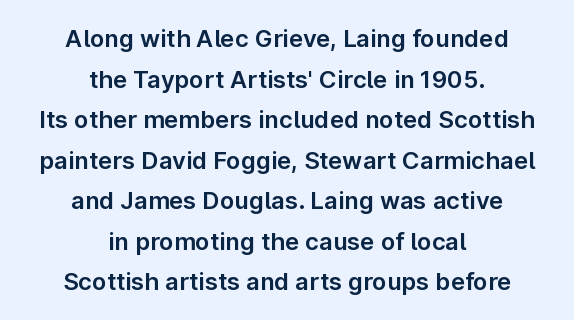
The image shows 24 px text type, upright; set centered, normal line spacing (1.69x), normal letter spacing, not underlined.
